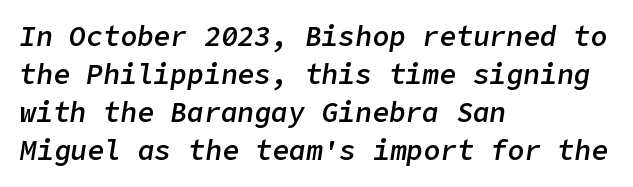
{"italic": "yes", "lean": "right", "slant_degrees": 9, "bold": "semi", "weight": "semibold", "width": "normal", "stroke_contrast": "low", "x_height": "medium", "underline": "no", "align": "left", "line_spacing": "normal", "line_spacing_ratio": 1.36, "letter_spacing": "normal", "letter_spacing_em": 0.0, "glyph_px": 28}
